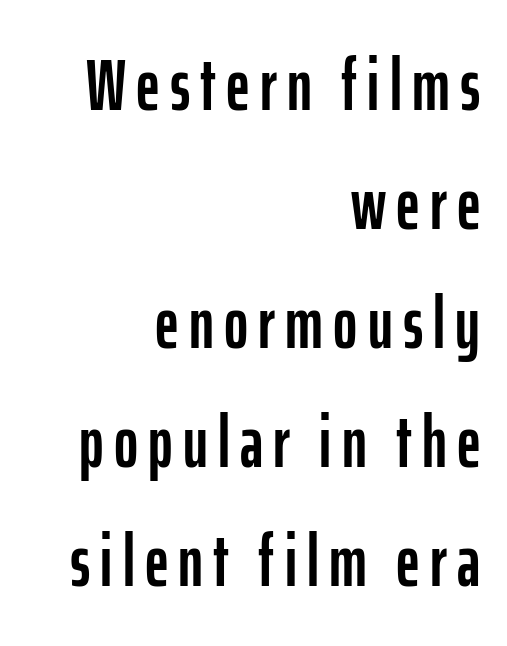
The image shows 73 px condensed sans-serif type, upright; set right-aligned, normal line spacing (1.63x), not underlined; low stroke contrast and a medium x-height.
